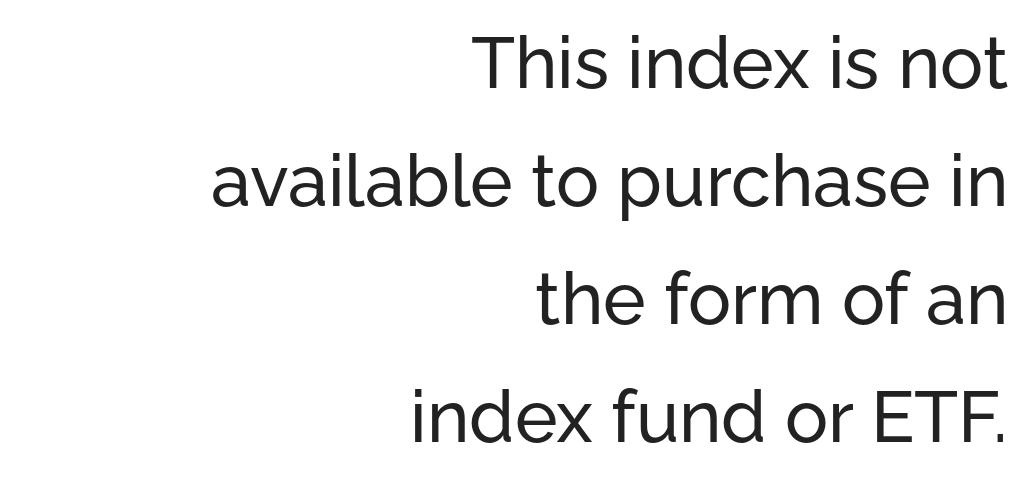
Q: Is the text italic (slanted)? A: No, it is upright.
Q: Is the typeface a serif or a sans-serif typeface? A: Sans-serif.
Q: Is the text underlined? A: No.
Q: How is the paragraph aligned? A: Right-aligned.
Q: Is the spacing between letters normal or unusually wide? A: Normal.
Q: Is the spacing between lines tight, normal or loose? A: Normal.
Q: Width (condensed, normal, or wide)? A: Normal.
Q: Stroke contrast? A: Low.
Q: x-height? A: Medium.
Q: Monospaced? A: No.
